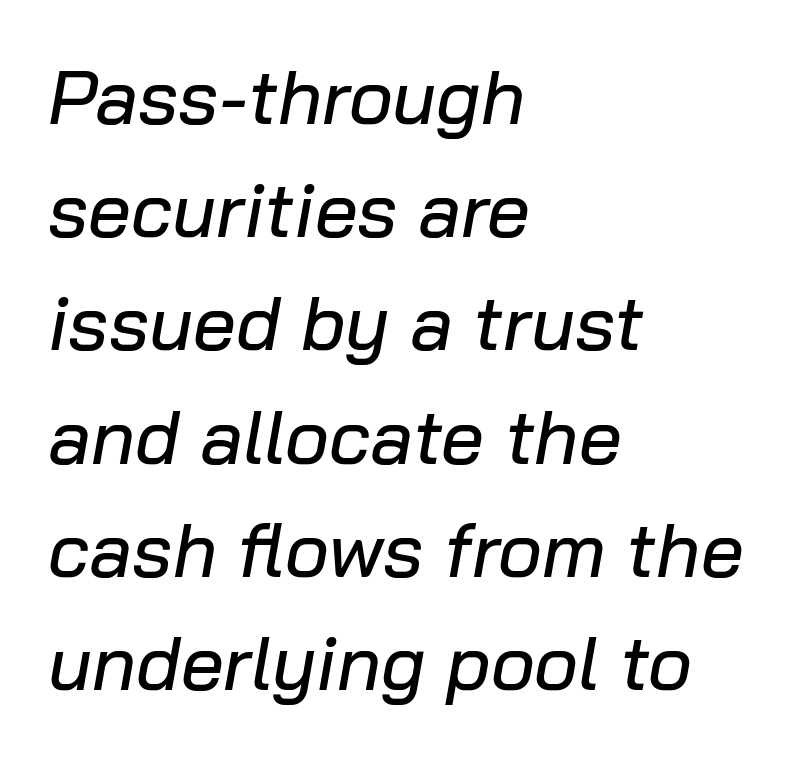
Q: Is the text italic (slanted)? A: Yes, it leans right by about 10 degrees.
Q: Is the text underlined? A: No.
Q: How is the paragraph aligned? A: Left-aligned.
Q: Is the spacing between letters normal or unusually wide? A: Normal.
Q: Is the spacing between lines tight, normal or loose? A: Normal.
Q: Width (condensed, normal, or wide)? A: Normal.
Q: Stroke contrast? A: Low.
Q: x-height? A: Medium.
Q: Monospaced? A: No.
